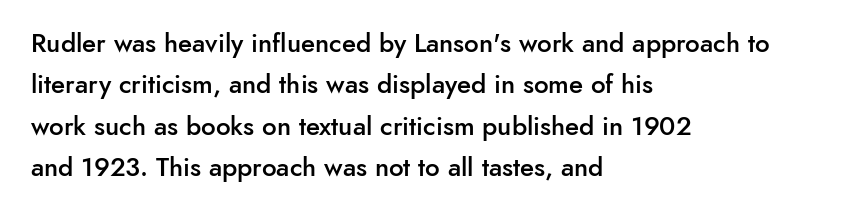
The image shows 26 px text type, upright; set left-aligned, normal line spacing (1.59x), normal letter spacing, not underlined.
